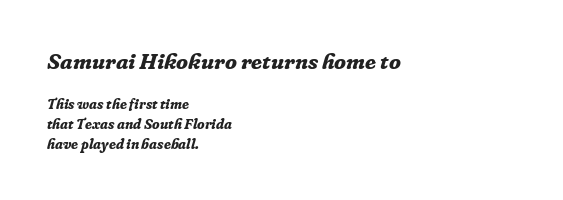
These lines are set flush left with a ragged right edge. Rendered with sloped, italic letterforms. The emphasis by scale lands on block number one, above. The rendering keeps characters at their native spacing.
